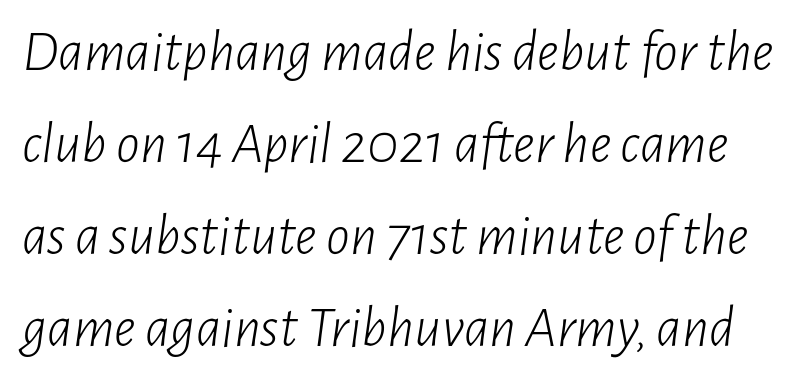
The image shows 59 px light, condensed type, italic (leaning right); set normal line spacing (1.56x), normal letter spacing, not underlined; low stroke contrast and a medium x-height.
